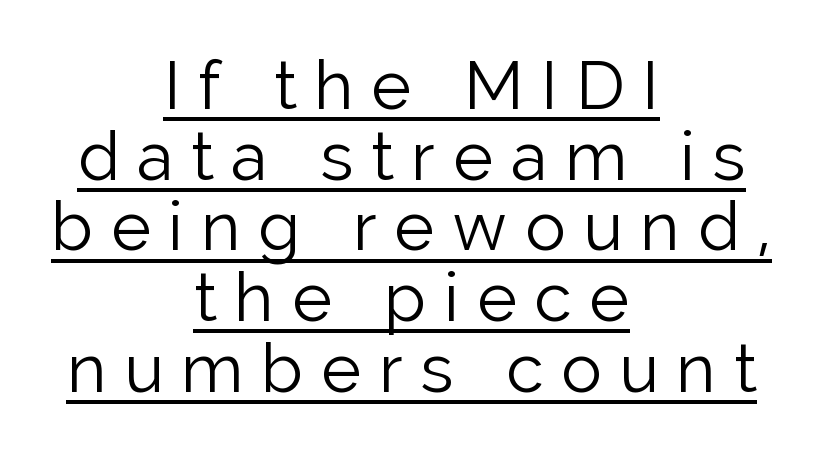
Characters follow at a spacing far wider than the type designer built in. The rag falls on both sides of this text block equally. Style check: upright. The passage shown is not bold in any degree. A rule runs beneath these lines of type.
